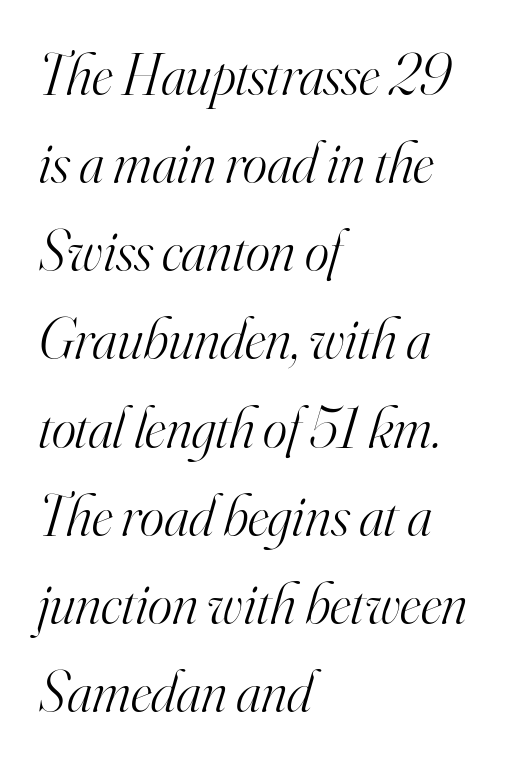
The image shows 58 px light serif type, italic (leaning right); set left-aligned, normal line spacing (1.52x), normal letter spacing, not underlined; high stroke contrast and a small x-height.
